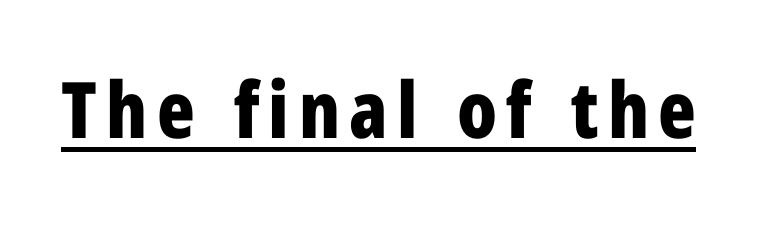
The image shows 78 px bold, condensed sans-serif type, upright; set underlined; low stroke contrast and a medium x-height.
